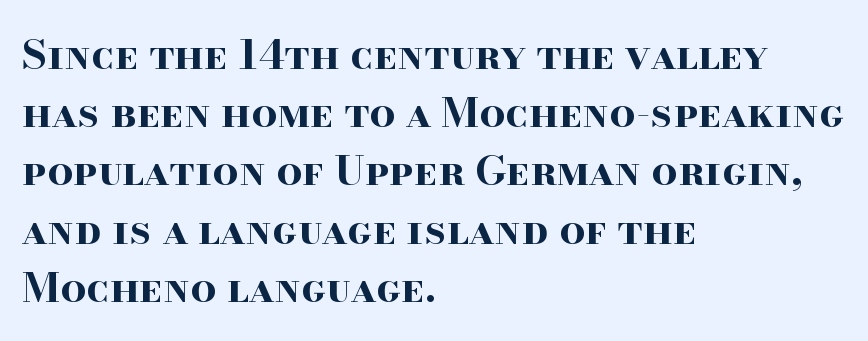
{"serif": "yes", "italic": "no", "bold": "yes", "weight": "bold", "width": "wide", "stroke_contrast": "high", "x_height": "small", "monospaced": "no", "underline": "no", "align": "left", "line_spacing": "normal", "line_spacing_ratio": 1.42, "letter_spacing": "normal", "letter_spacing_em": 0.0, "glyph_px": 41}
